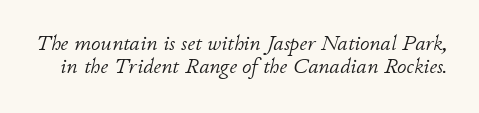
The font sits on the lighter half of the weight spectrum, regular included. Vertically, the passage feels compressed, each row crowding the next. When letters slant like this, we call the style italic. No word sits above an underline. Each word holds together tightly as a unit, with standard inter-letter gaps.
